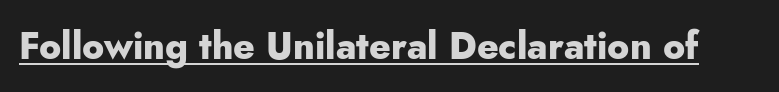
{"serif": "no", "italic": "no", "bold": "yes", "weight": "heavy", "width": "normal", "stroke_contrast": "low", "x_height": "small", "monospaced": "no", "underline": "yes", "letter_spacing": "normal", "letter_spacing_em": 0.0, "glyph_px": 37}
